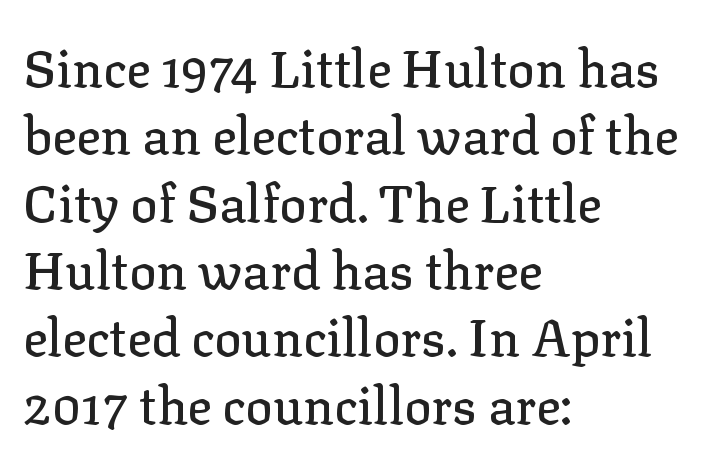
Is this a sans? No — the strokes have serifs. Leading: standard. The letters advance in unequal steps, a hallmark of proportional type. Observe the ordinary spacing: letters are neighbours, not strangers.
